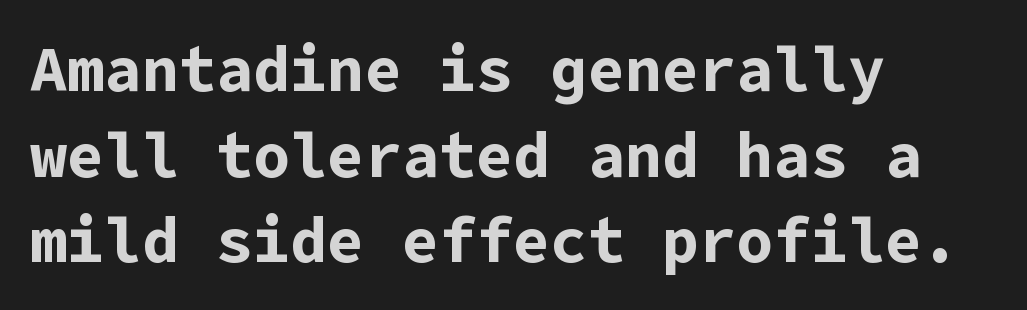
Q: Is the text bold? A: Yes.
Q: Is the text italic (slanted)? A: No, it is upright.
Q: Is the typeface a serif or a sans-serif typeface? A: Sans-serif.
Q: Is the text underlined? A: No.
Q: How is the paragraph aligned? A: Left-aligned.
Q: Is the spacing between letters normal or unusually wide? A: Normal.
Q: Is the spacing between lines tight, normal or loose? A: Normal.
Q: Width (condensed, normal, or wide)? A: Normal.
Q: Stroke contrast? A: Low.
Q: x-height? A: Medium.
